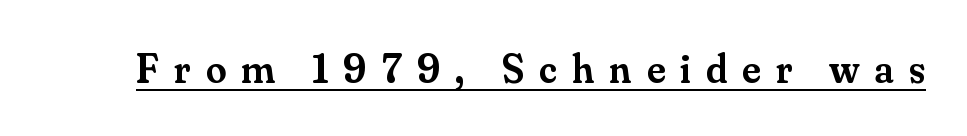
Q: Is the text bold? A: Semi-bold.
Q: Is the text italic (slanted)? A: No, it is upright.
Q: Is the typeface a serif or a sans-serif typeface? A: Serif.
Q: Is the text underlined? A: Yes.
Q: Is the spacing between letters normal or unusually wide? A: Unusually wide.
Q: Width (condensed, normal, or wide)? A: Normal.
Q: Stroke contrast? A: Medium.
Q: x-height? A: Small.
Q: Monospaced? A: No.
